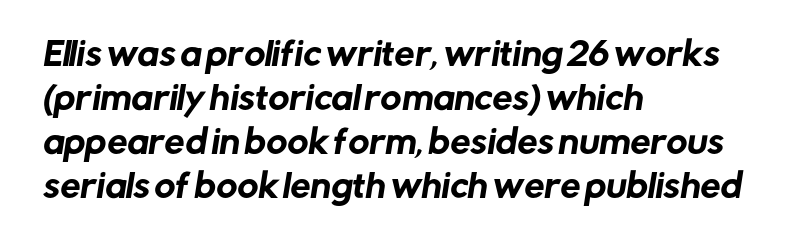
The image shows 32 px sans-serif type; set left-aligned, normal line spacing (1.38x), normal letter spacing, not underlined; low stroke contrast and a medium x-height.
